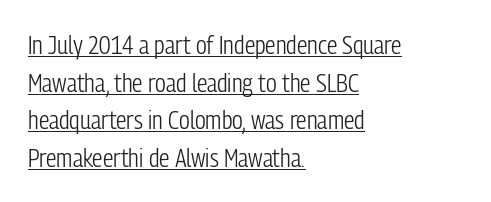
Q: Is the text bold? A: No.
Q: Is the text italic (slanted)? A: No, it is upright.
Q: Is the text underlined? A: Yes.
Q: How is the paragraph aligned? A: Left-aligned.
Q: Is the spacing between letters normal or unusually wide? A: Normal.
Q: Is the spacing between lines tight, normal or loose? A: Normal.
